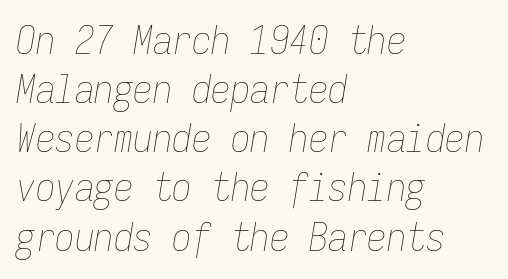
Stems and bowls with no extra thickness — not bold. Nothing unusual about the tracking: characters are spaced as the font intends. The rendering uses typewriter-style spacing with identical character cells. The lines in this sample share a left origin and differ only in where they stop.
